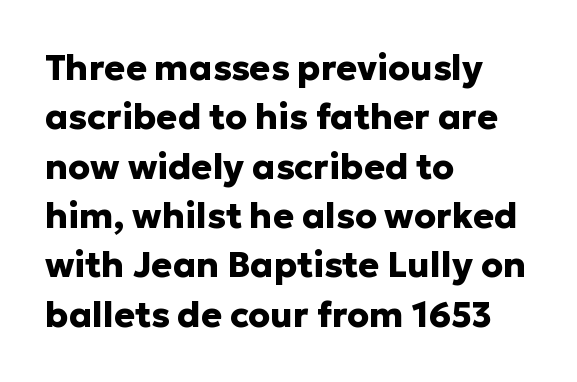
The image shows 35 px heavy sans-serif type, upright; set left-aligned, normal line spacing (1.41x), normal letter spacing, not underlined; low stroke contrast and a medium x-height.
